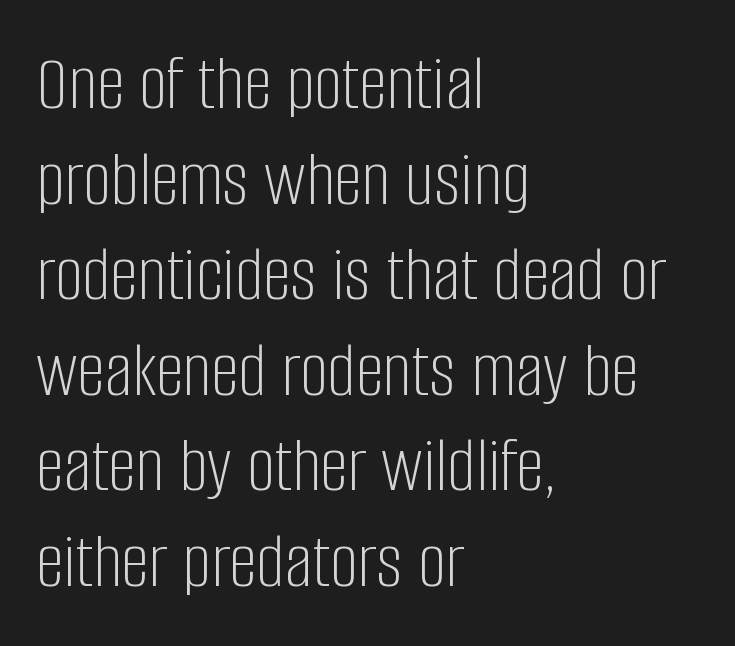
The image shows 79 px light, condensed sans-serif type, upright; set left-aligned, line spacing 1.21x, normal letter spacing, not underlined; low stroke contrast and a large x-height.
